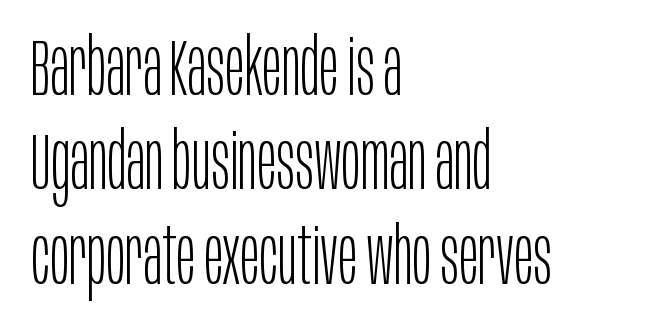
Designer's note — italics off, roman on. Descender tails drop into unmarked territory. The characters display no serif detailing; their extremities are plain. Look at the tracking — it's just the regular setting, nothing added.
